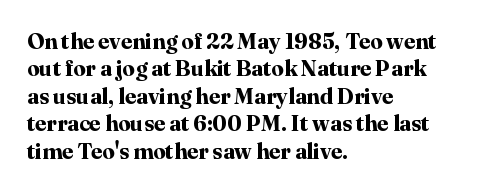
The image shows 22 px bold type, upright; set left-aligned, normal line spacing (1.25x), normal letter spacing, not underlined.
